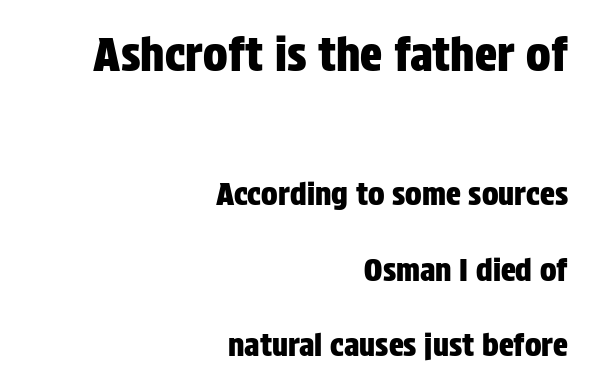
Is this a sans? Yes — the strokes have no serifs. Do the letters lean? They stand straight. Reading top to bottom, the characters get smaller at the block break. What stands out about the letter spacing? Nothing — it is the standard amount. The lines are quadded right. The string is rendered with underlining switched off.
